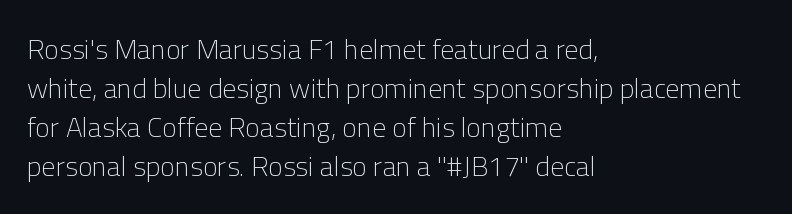
Q: Is the text bold? A: No.
Q: Is the text italic (slanted)? A: No, it is upright.
Q: Is the typeface a serif or a sans-serif typeface? A: Sans-serif.
Q: Is the text underlined? A: No.
Q: How is the paragraph aligned? A: Left-aligned.
Q: Is the spacing between letters normal or unusually wide? A: Normal.
Q: Is the spacing between lines tight, normal or loose? A: Normal.
Q: Width (condensed, normal, or wide)? A: Normal.
Q: Stroke contrast? A: Low.
Q: x-height? A: Medium.
Q: Monospaced? A: No.
